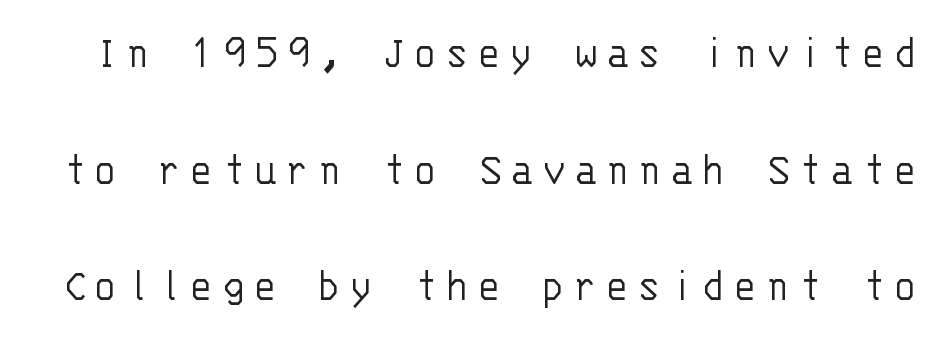
The image shows 48 px light sans-serif type, upright, monospaced; set loose line spacing (2.43x), not underlined; low stroke contrast and a large x-height.
